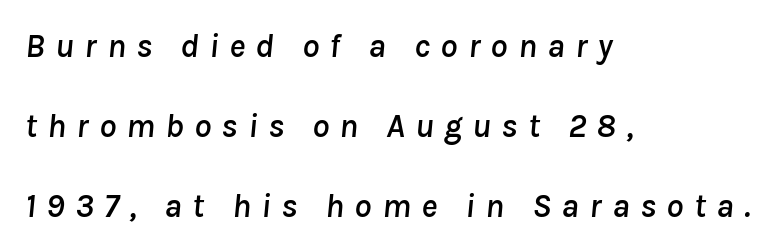
{"italic": "yes", "lean": "right", "slant_degrees": 8, "width": "normal", "stroke_contrast": "low", "x_height": "medium", "monospaced": "no", "underline": "no", "align": "left", "line_spacing": "loose", "line_spacing_ratio": 2.35, "letter_spacing": "wide", "letter_spacing_em": 0.3, "glyph_px": 34}
